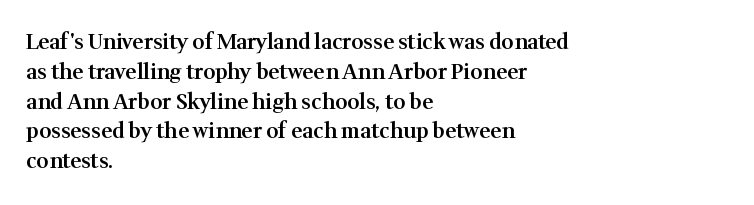
Q: Is the text bold? A: Semi-bold.
Q: Is the text italic (slanted)? A: No, it is upright.
Q: Is the text underlined? A: No.
Q: How is the paragraph aligned? A: Left-aligned.
Q: Is the spacing between letters normal or unusually wide? A: Normal.
Q: Is the spacing between lines tight, normal or loose? A: Normal.
